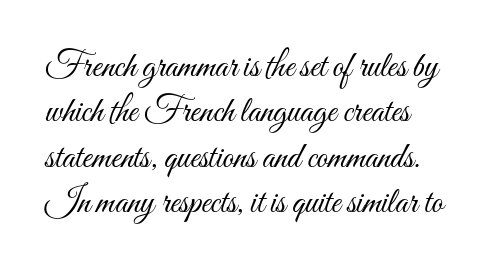
The image shows 36 px light, condensed type; set normal line spacing (1.26x), normal letter spacing, not underlined; medium stroke contrast and a small x-height.
